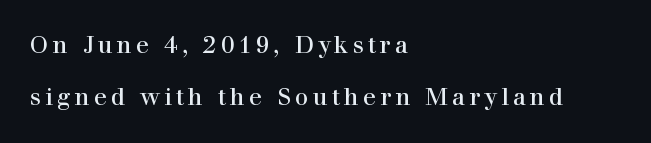
The image shows 24 px text type, upright; set left-aligned, loose line spacing (2.18x), not underlined.
